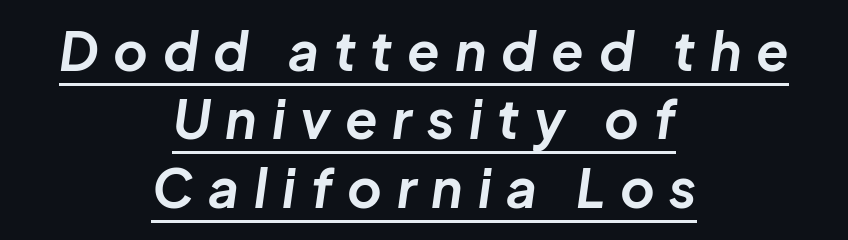
{"italic": "yes", "lean": "right", "slant_degrees": 8, "bold": "yes", "weight": "bold", "width": "normal", "stroke_contrast": "low", "x_height": "medium", "monospaced": "no", "underline": "yes", "align": "center", "line_spacing": "normal", "line_spacing_ratio": 1.29, "letter_spacing": "wide", "letter_spacing_em": 0.28, "glyph_px": 53}
